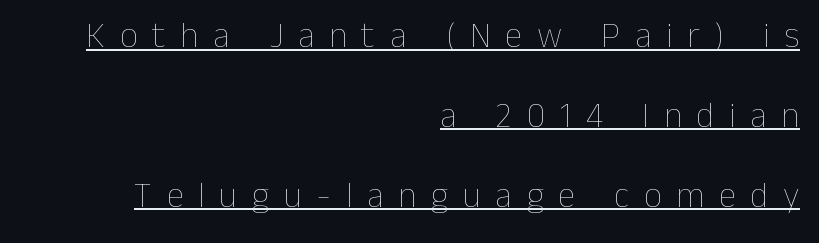
{"italic": "no", "bold": "no", "weight": "thin", "width": "normal", "stroke_contrast": "low", "x_height": "medium", "monospaced": "no", "underline": "yes", "align": "right", "line_spacing": "loose", "line_spacing_ratio": 2.28, "letter_spacing": "wide", "letter_spacing_em": 0.42, "glyph_px": 35}
